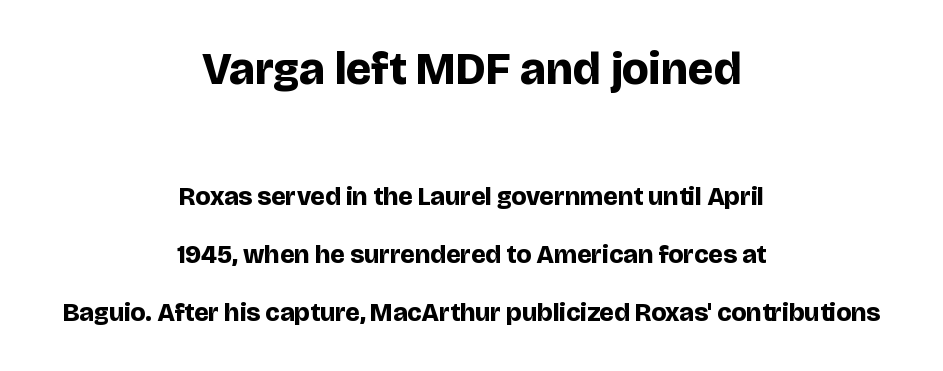
Q: Is the text bold? A: Yes.
Q: Is the text italic (slanted)? A: No, it is upright.
Q: Is the typeface a serif or a sans-serif typeface? A: Sans-serif.
Q: Is the text underlined? A: No.
Q: How is the paragraph aligned? A: Centered.
Q: Is the spacing between letters normal or unusually wide? A: Normal.
Q: Is the spacing between lines tight, normal or loose? A: Loose.
Q: Which block of text is set in a larger size, the first (top) or the second (bottom)? A: The first (top) one.
Q: Width (condensed, normal, or wide)? A: Normal.
Q: Stroke contrast? A: Low.
Q: x-height? A: Large.
Q: Monospaced? A: No.
